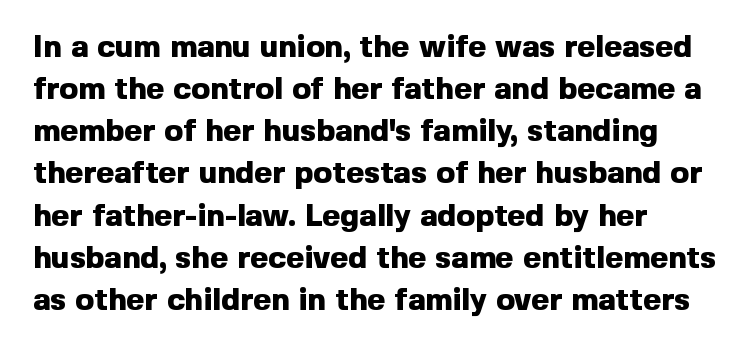
Q: Is the text bold? A: Yes.
Q: Is the text italic (slanted)? A: No, it is upright.
Q: Is the typeface a serif or a sans-serif typeface? A: Sans-serif.
Q: Is the text underlined? A: No.
Q: How is the paragraph aligned? A: Left-aligned.
Q: Is the spacing between letters normal or unusually wide? A: Normal.
Q: Is the spacing between lines tight, normal or loose? A: Normal.
Q: Width (condensed, normal, or wide)? A: Normal.
Q: x-height? A: Medium.
Q: Monospaced? A: No.
